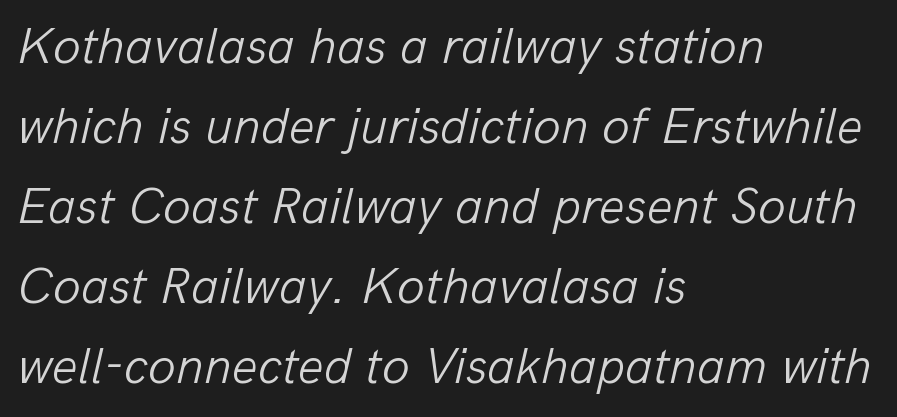
{"italic": "yes", "lean": "right", "slant_degrees": 13, "bold": "no", "weight": "light", "width": "normal", "stroke_contrast": "low", "x_height": "medium", "monospaced": "no", "underline": "no", "align": "left", "line_spacing": "normal", "line_spacing_ratio": 1.57, "letter_spacing": "normal", "letter_spacing_em": 0.0, "glyph_px": 51}
